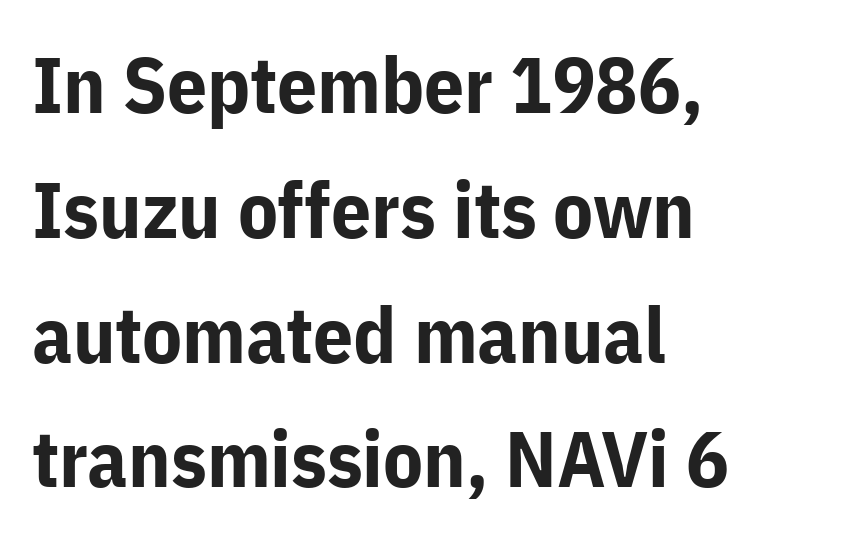
{"serif": "no", "italic": "no", "bold": "yes", "weight": "bold", "width": "normal", "stroke_contrast": "low", "x_height": "medium", "monospaced": "no", "underline": "no", "align": "left", "line_spacing": "normal", "line_spacing_ratio": 1.58, "letter_spacing": "normal", "letter_spacing_em": 0.0, "glyph_px": 79}
